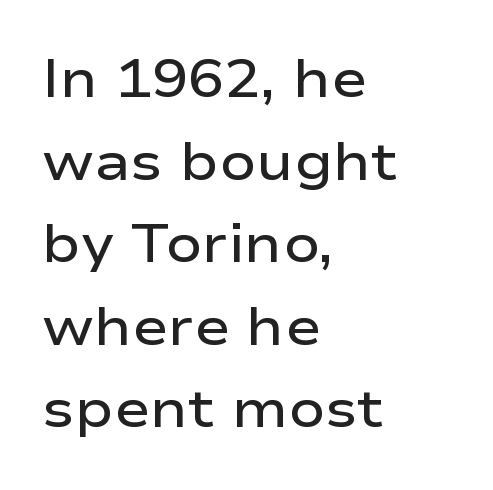
{"serif": "no", "italic": "no", "bold": "semi", "weight": "semibold", "width": "wide", "stroke_contrast": "low", "x_height": "medium", "monospaced": "no", "underline": "no", "align": "left", "line_spacing": "normal", "line_spacing_ratio": 1.53, "letter_spacing": "normal", "letter_spacing_em": 0.0, "glyph_px": 54}
